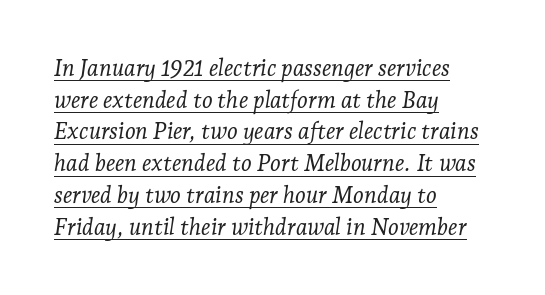
The image shows 23 px text type, italic (leaning right); set left-aligned, normal line spacing (1.38x), normal letter spacing, underlined.
